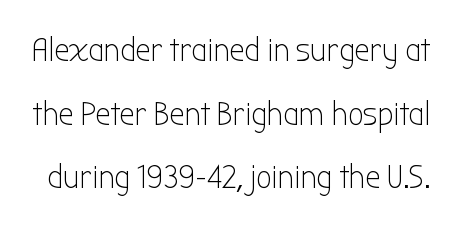
The image shows 34 px light, condensed sans-serif type, upright; set line spacing 1.87x, normal letter spacing, not underlined; low stroke contrast and a medium x-height.
